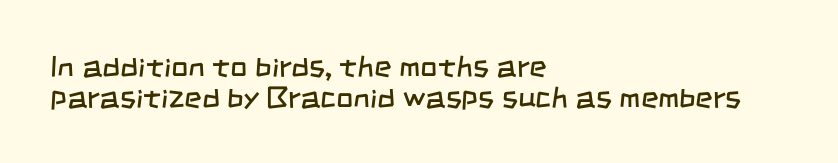
The characters are drawn with everyday or finer stroke widths. Here the designer chose a conventional face with non-uniform glyph widths. The foot of each line stays bare and open. Nothing sits at the stroke ends, so this counts as sans-serif. You could barely slide anything between these rows. Casual observation: everything's shoved over to the left.
